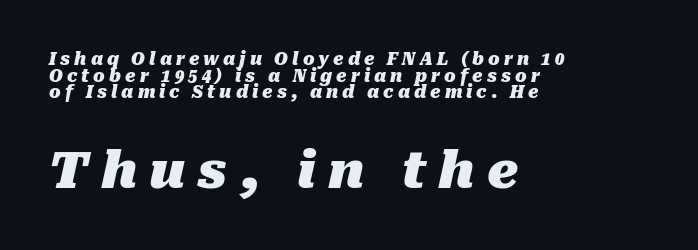
Yep, that's italic — everything's leaning. Character size in the trailing block exceeds that of the leading block. Horizontally, the lines are justified to the leading edge only. The string is rendered with underlining switched off.
